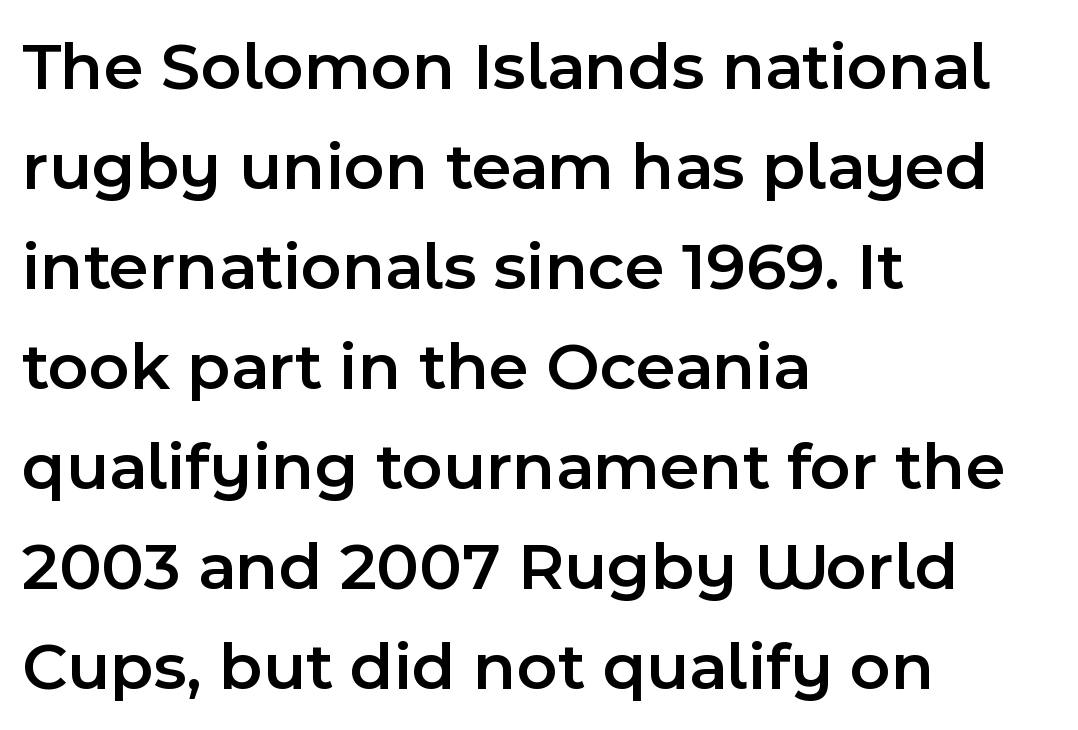
The image shows 69 px semibold sans-serif type, upright; set left-aligned, normal line spacing (1.45x), normal letter spacing, not underlined; a medium x-height.
